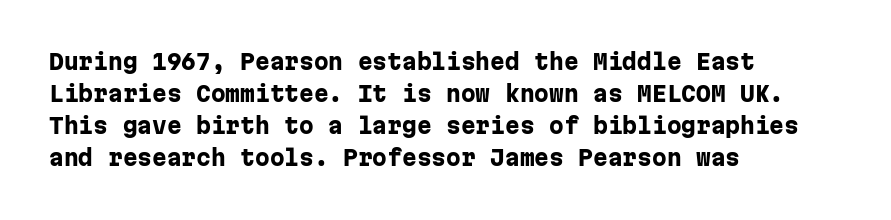
{"italic": "no", "bold": "yes", "underline": "no", "align": "left", "line_spacing": "normal", "line_spacing_ratio": 1.52, "letter_spacing": "normal", "letter_spacing_em": 0.0, "glyph_px": 21}
